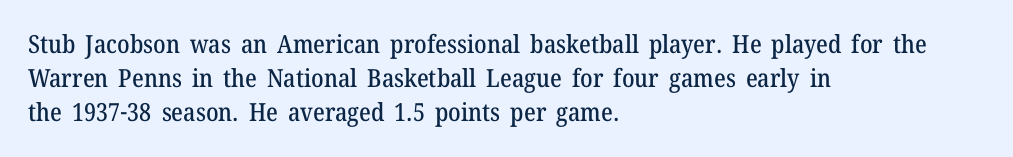
Q: Is the text italic (slanted)? A: No, it is upright.
Q: Is the text underlined? A: No.
Q: How is the paragraph aligned? A: Left-aligned.
Q: Is the spacing between letters normal or unusually wide? A: Normal.
Q: Is the spacing between lines tight, normal or loose? A: Normal.
